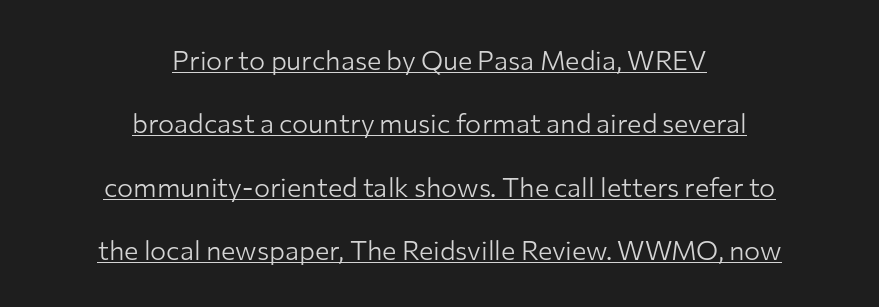
Q: Is the text bold? A: No.
Q: Is the text italic (slanted)? A: No, it is upright.
Q: Is the text underlined? A: Yes.
Q: How is the paragraph aligned? A: Centered.
Q: Is the spacing between letters normal or unusually wide? A: Normal.
Q: Is the spacing between lines tight, normal or loose? A: Loose.
